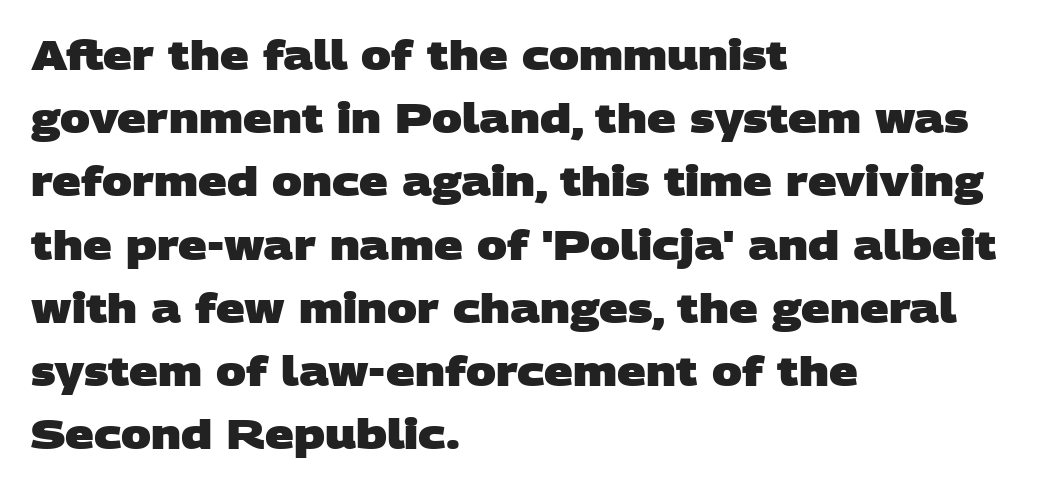
Q: Is the text bold? A: Yes.
Q: Is the typeface a serif or a sans-serif typeface? A: Sans-serif.
Q: Is the text underlined? A: No.
Q: How is the paragraph aligned? A: Left-aligned.
Q: Is the spacing between letters normal or unusually wide? A: Normal.
Q: Is the spacing between lines tight, normal or loose? A: Normal.
Q: Width (condensed, normal, or wide)? A: Wide.
Q: Stroke contrast? A: Low.
Q: x-height? A: Large.
Q: Monospaced? A: No.
